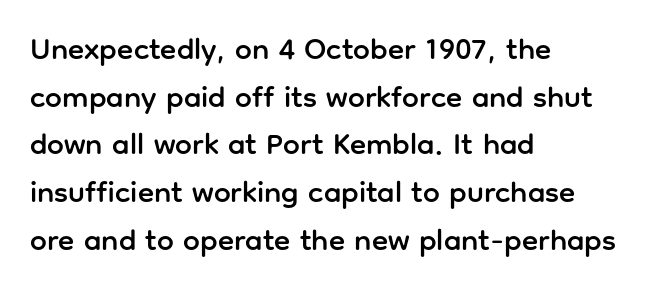
Q: Is the text italic (slanted)? A: No, it is upright.
Q: Is the typeface a serif or a sans-serif typeface? A: Sans-serif.
Q: Is the text underlined? A: No.
Q: How is the paragraph aligned? A: Left-aligned.
Q: Is the spacing between letters normal or unusually wide? A: Normal.
Q: Is the spacing between lines tight, normal or loose? A: Normal.
Q: Width (condensed, normal, or wide)? A: Normal.
Q: Stroke contrast? A: Low.
Q: x-height? A: Medium.
Q: Monospaced? A: No.
